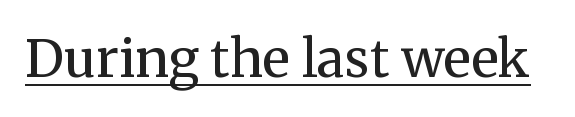
Each letter's strokes conclude with small projecting serifs. This reads as an unemphasized weight, regular at the heaviest. Characters remain perfectly vertical along every line. The rendered words wear a rule along their underside.
